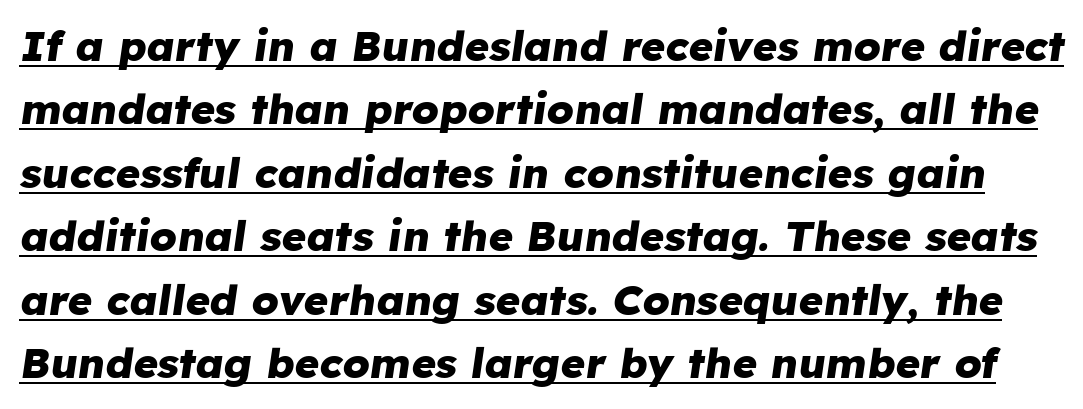
{"italic": "yes", "lean": "right", "slant_degrees": 8, "bold": "yes", "weight": "heavy", "width": "normal", "stroke_contrast": "low", "x_height": "medium", "monospaced": "no", "underline": "yes", "line_spacing": "normal", "line_spacing_ratio": 1.51, "letter_spacing": "normal", "letter_spacing_em": 0.0, "glyph_px": 42}
